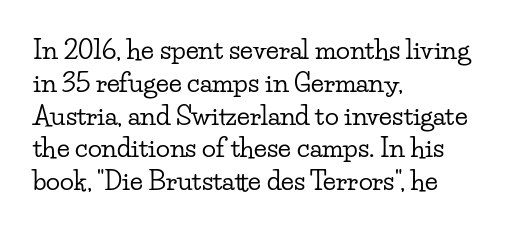
Each new line begins a customary step beneath the previous one. The passage shown is not underscored anywhere. Unlike italic type, these characters show no tilt at all. Casual observation: everything's shoved over to the left.
